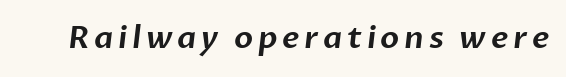
{"serif": "no", "width": "normal", "stroke_contrast": "low", "x_height": "medium", "monospaced": "no", "underline": "no", "glyph_px": 31}
